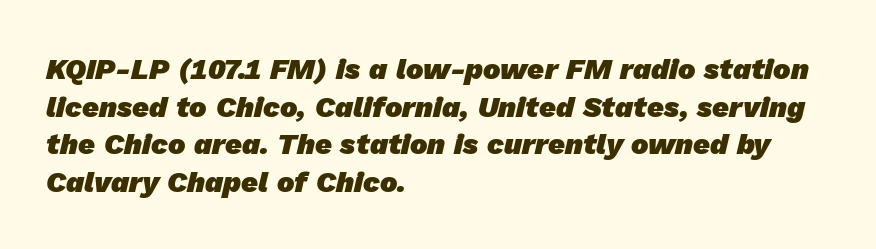
Q: Is the text bold? A: Yes.
Q: Is the typeface a serif or a sans-serif typeface? A: Sans-serif.
Q: Is the text underlined? A: No.
Q: How is the paragraph aligned? A: Left-aligned.
Q: Is the spacing between letters normal or unusually wide? A: Normal.
Q: Is the spacing between lines tight, normal or loose? A: Normal.
Q: Width (condensed, normal, or wide)? A: Normal.
Q: Stroke contrast? A: Low.
Q: x-height? A: Medium.
Q: Monospaced? A: No.
